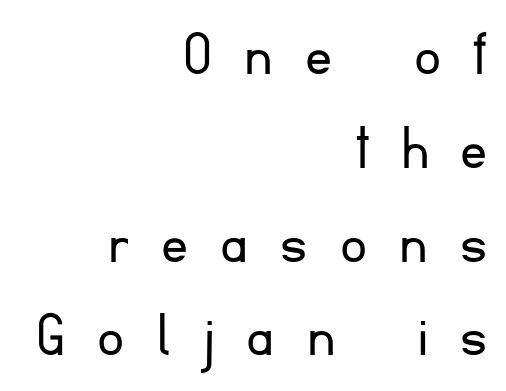
Q: Is the text bold? A: No.
Q: Is the text italic (slanted)? A: No, it is upright.
Q: Is the typeface a serif or a sans-serif typeface? A: Sans-serif.
Q: Is the text underlined? A: No.
Q: How is the paragraph aligned? A: Right-aligned.
Q: Is the spacing between letters normal or unusually wide? A: Unusually wide.
Q: Is the spacing between lines tight, normal or loose? A: Normal.
Q: Width (condensed, normal, or wide)? A: Normal.
Q: Stroke contrast? A: Low.
Q: x-height? A: Small.
Q: Monospaced? A: No.
